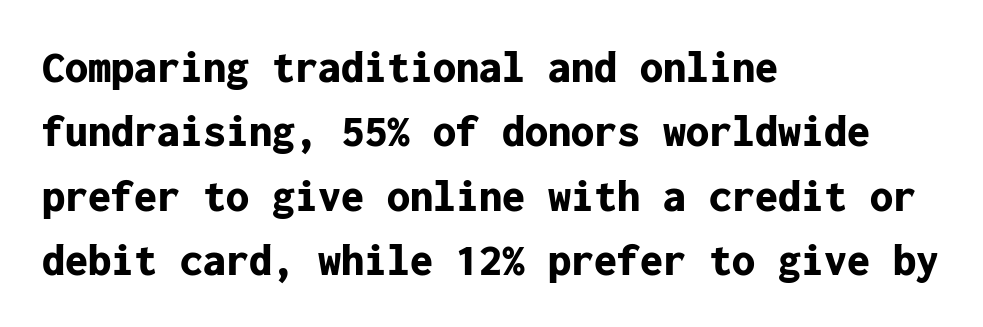
{"serif": "no", "italic": "no", "bold": "yes", "weight": "bold", "width": "normal", "stroke_contrast": "low", "x_height": "medium", "monospaced": "yes", "underline": "no", "align": "left", "line_spacing": "normal", "line_spacing_ratio": 1.4, "letter_spacing": "normal", "letter_spacing_em": 0.0, "glyph_px": 46}
